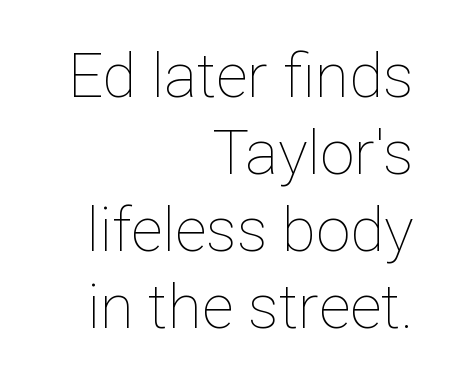
Q: Is the text bold? A: No.
Q: Is the text italic (slanted)? A: No, it is upright.
Q: Is the text underlined? A: No.
Q: How is the paragraph aligned? A: Right-aligned.
Q: Is the spacing between letters normal or unusually wide? A: Normal.
Q: Width (condensed, normal, or wide)? A: Normal.
Q: Stroke contrast? A: Low.
Q: x-height? A: Medium.
Q: Monospaced? A: No.
